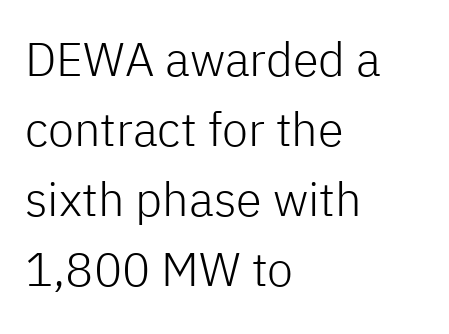
The image shows 47 px light sans-serif type, upright; set left-aligned, normal line spacing (1.49x), normal letter spacing, not underlined; low stroke contrast and a medium x-height.
